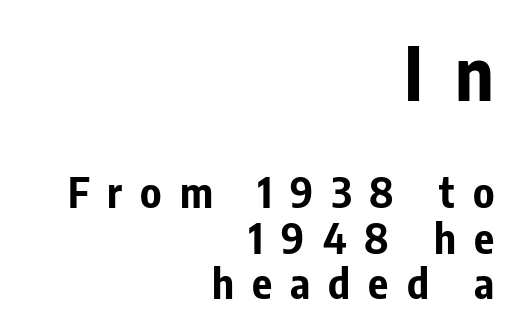
{"serif": "no", "italic": "no", "bold": "yes", "weight": "bold", "width": "condensed", "stroke_contrast": "low", "x_height": "medium", "monospaced": "no", "underline": "no", "align": "right", "line_spacing": "tight", "line_spacing_ratio": 1.09, "letter_spacing": "wide", "letter_spacing_em": 0.43, "larger_block": "first", "size_ratio": 1.76, "glyph_px": 74}
